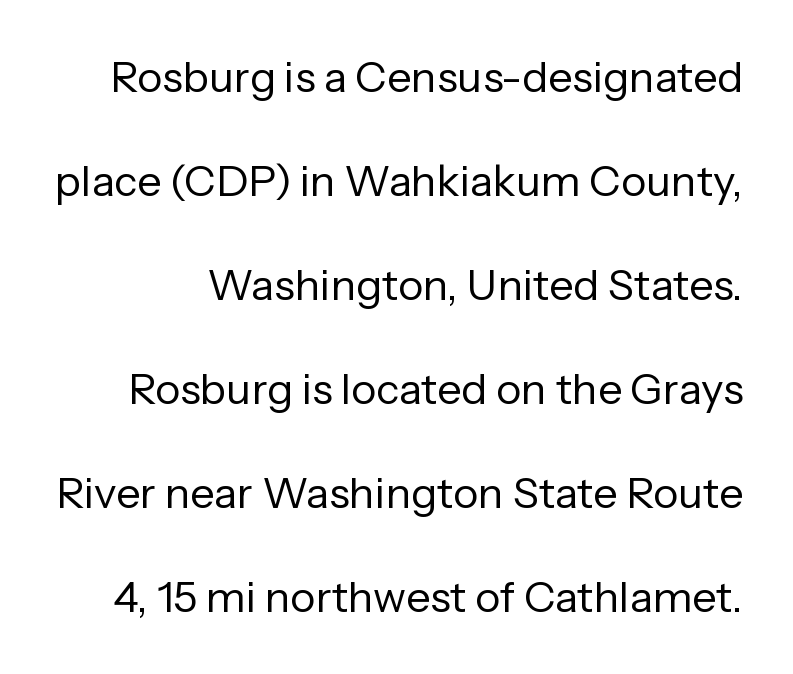
The image shows 43 px regular-weight sans-serif type, upright; set loose line spacing (2.42x), normal letter spacing, not underlined; low stroke contrast and a medium x-height.
